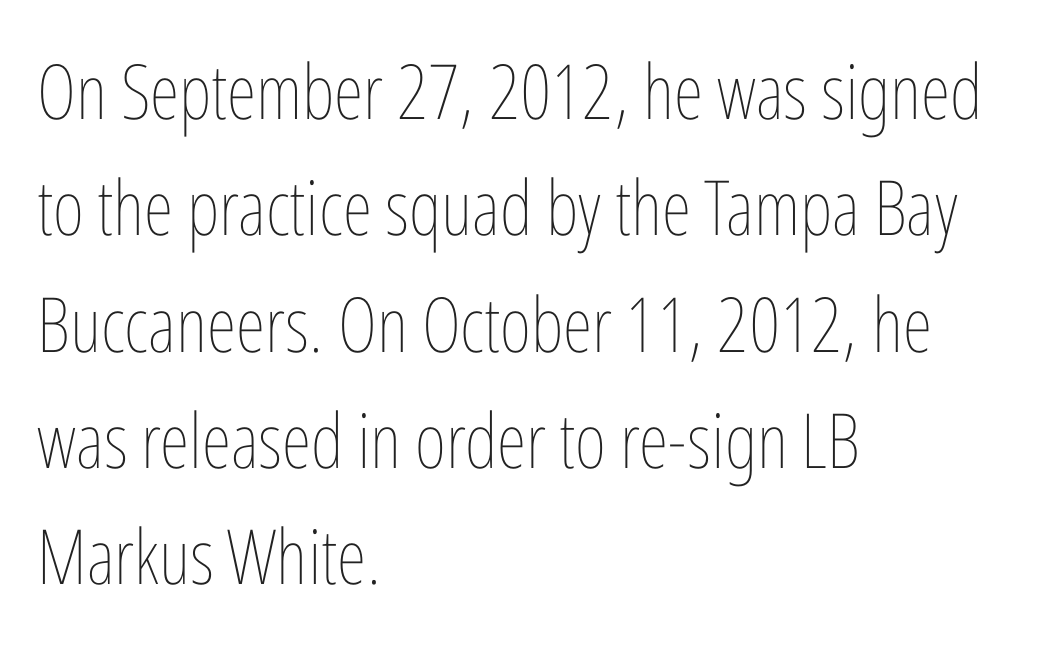
These lines are rendered in a variable-pitch font. Do the letters lean? They stand straight. Stems and bowls with no extra thickness — not bold. In terms of leading, this rendering sits right in the middle. There is no visible air inserted between adjacent glyphs.
